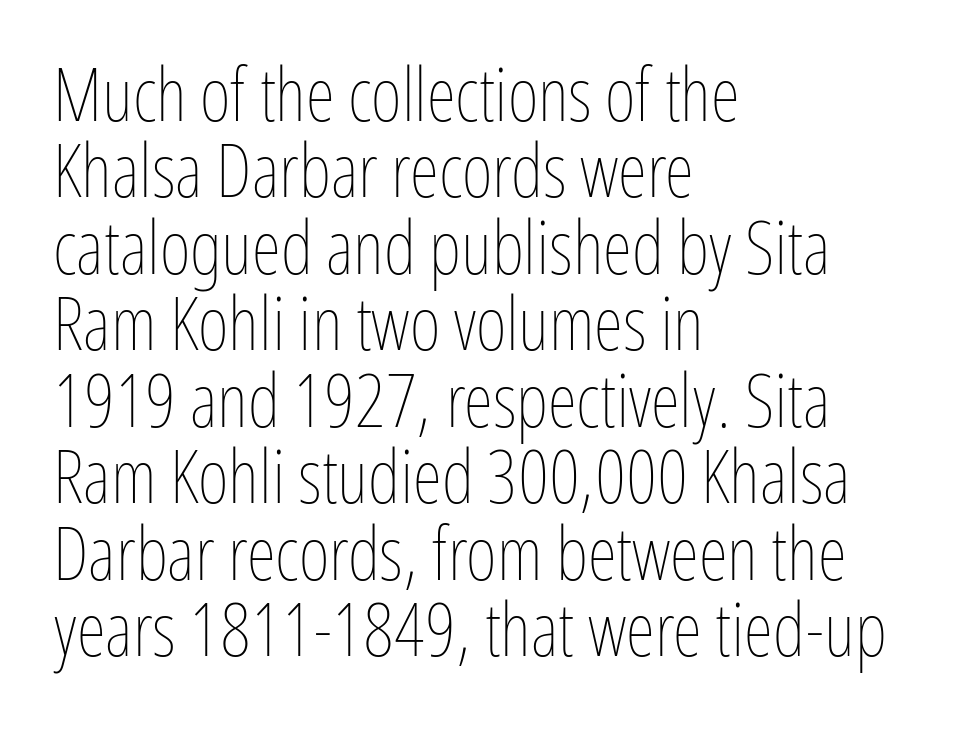
{"italic": "no", "bold": "no", "weight": "thin", "width": "condensed", "stroke_contrast": "low", "x_height": "medium", "monospaced": "no", "underline": "no", "align": "left", "line_spacing": "tight", "line_spacing_ratio": 1.02, "letter_spacing": "normal", "letter_spacing_em": 0.0, "glyph_px": 75}
